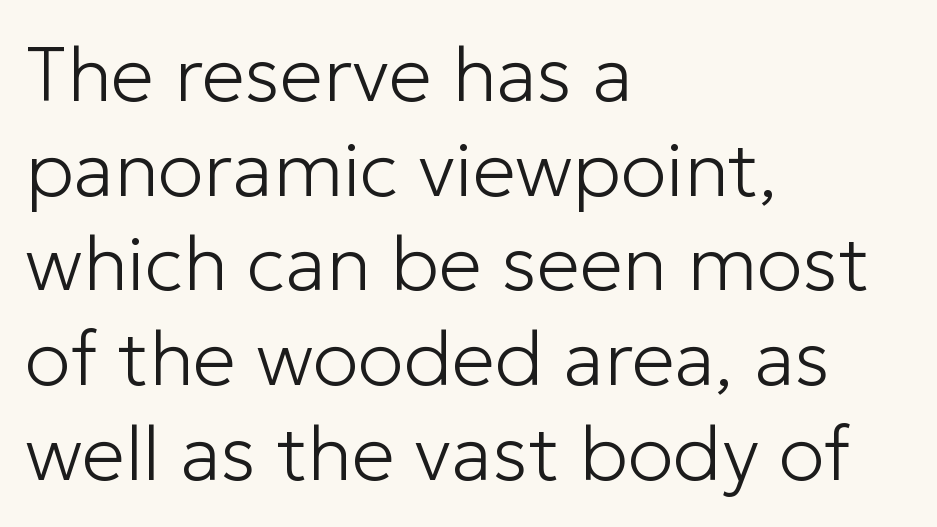
The image shows 77 px light sans-serif type, upright; set left-aligned, line spacing 1.23x, normal letter spacing, not underlined; low stroke contrast and a medium x-height.
